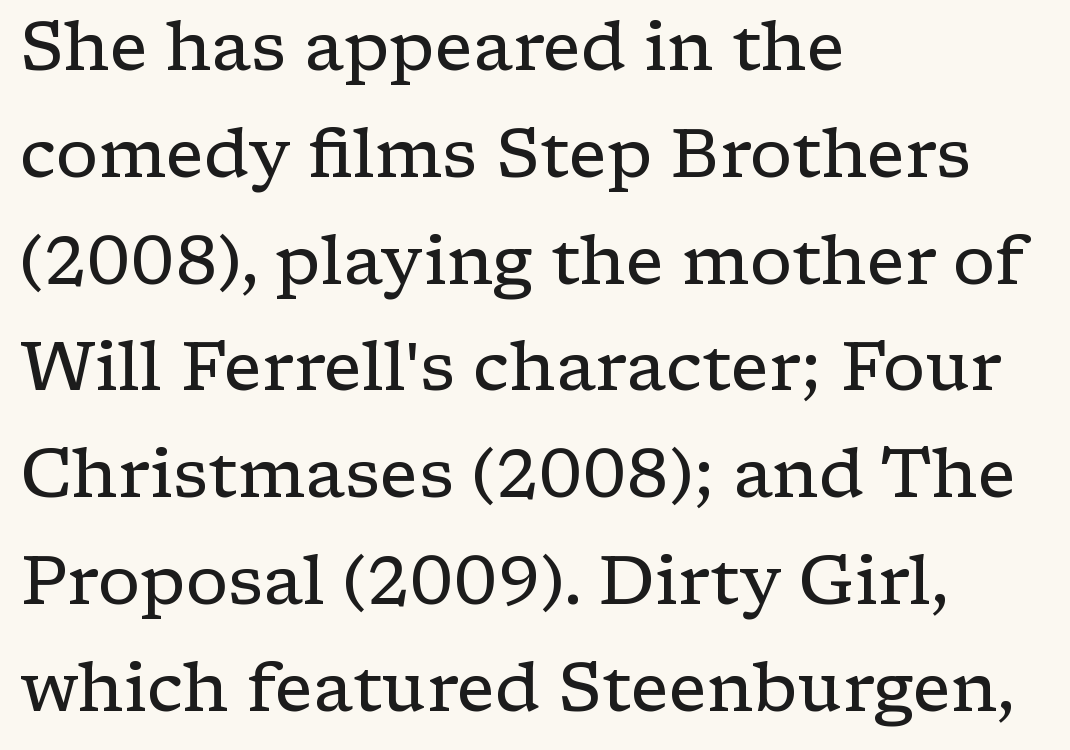
{"serif": "yes", "italic": "no", "bold": "no", "weight": "regular", "width": "wide", "stroke_contrast": "low", "x_height": "medium", "monospaced": "no", "underline": "no", "align": "left", "line_spacing": "normal", "line_spacing_ratio": 1.57, "letter_spacing": "normal", "letter_spacing_em": 0.0, "glyph_px": 68}
